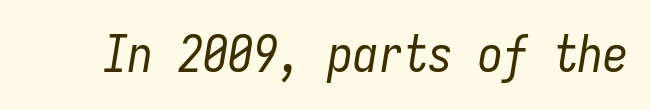
{"italic": "yes", "lean": "right", "slant_degrees": 9, "bold": "no", "weight": "regular", "width": "condensed", "stroke_contrast": "low", "x_height": "medium", "monospaced": "yes", "underline": "no", "letter_spacing": "normal", "letter_spacing_em": 0.0, "glyph_px": 50}
